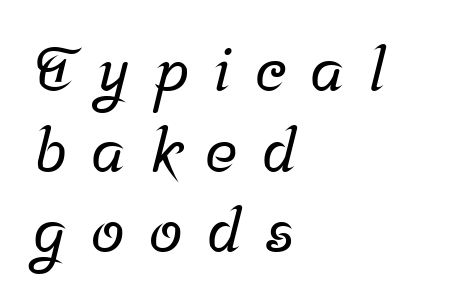
Q: Is the text underlined? A: No.
Q: How is the paragraph aligned? A: Left-aligned.
Q: Is the spacing between letters normal or unusually wide? A: Unusually wide.
Q: Is the spacing between lines tight, normal or loose? A: Normal.
Q: Width (condensed, normal, or wide)? A: Normal.
Q: Stroke contrast? A: Low.
Q: x-height? A: Medium.
Q: Monospaced? A: No.
